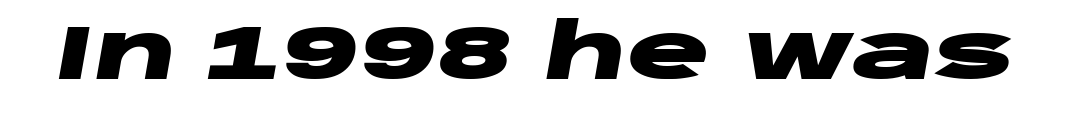
{"italic": "yes", "lean": "right", "slant_degrees": 10, "bold": "yes", "weight": "heavy", "width": "wide", "stroke_contrast": "low", "x_height": "large", "monospaced": "no", "underline": "no", "letter_spacing": "normal", "letter_spacing_em": 0.0, "glyph_px": 77}
